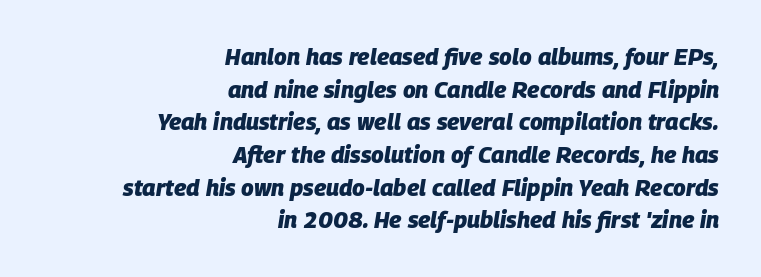
{"italic": "yes", "lean": "right", "slant_degrees": 9, "bold": "yes", "underline": "no", "align": "right", "line_spacing": "normal", "line_spacing_ratio": 1.42, "letter_spacing": "normal", "letter_spacing_em": 0.0, "glyph_px": 23}
